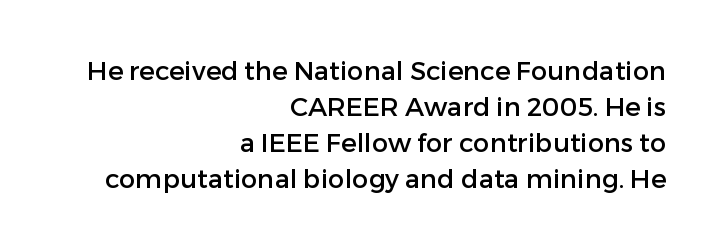
The image shows 26 px text type, upright; set right-aligned, normal line spacing (1.38x), normal letter spacing, not underlined.
